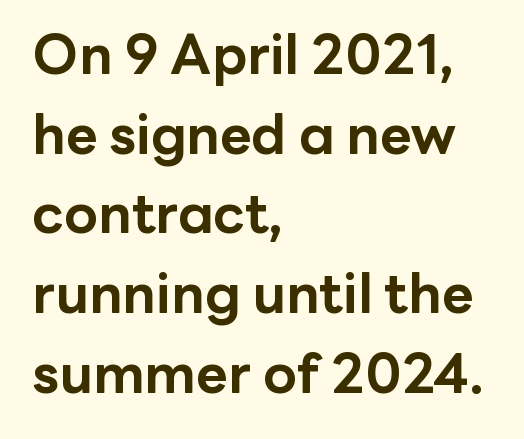
{"serif": "no", "italic": "no", "bold": "yes", "weight": "bold", "width": "normal", "stroke_contrast": "low", "x_height": "medium", "monospaced": "no", "underline": "no", "align": "left", "line_spacing": "normal", "line_spacing_ratio": 1.45, "letter_spacing": "normal", "letter_spacing_em": 0.0, "glyph_px": 55}
